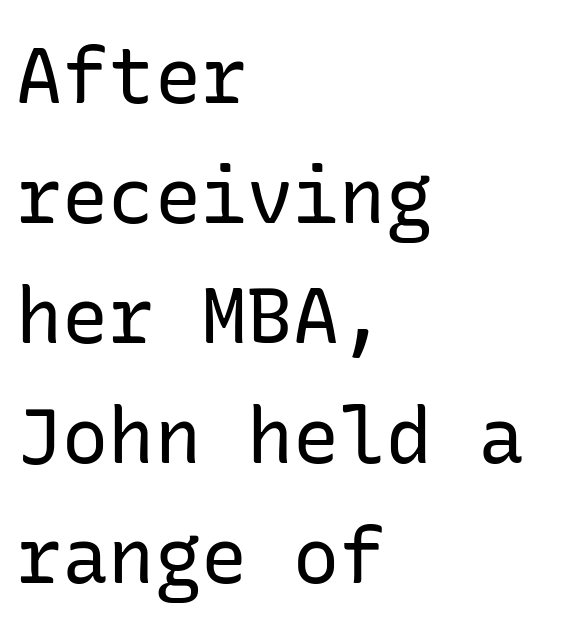
{"serif": "no", "italic": "no", "bold": "no", "weight": "regular", "width": "normal", "stroke_contrast": "low", "x_height": "medium", "underline": "no", "align": "left", "line_spacing": "normal", "line_spacing_ratio": 1.56, "letter_spacing": "normal", "letter_spacing_em": 0.0, "glyph_px": 77}
